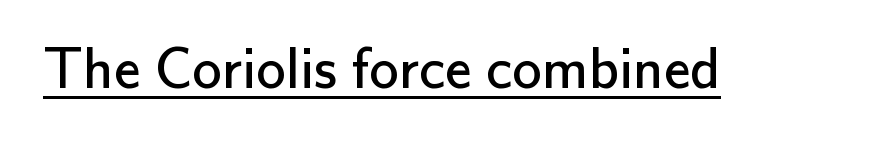
Q: Is the text bold? A: No.
Q: Is the text italic (slanted)? A: No, it is upright.
Q: Is the typeface a serif or a sans-serif typeface? A: Sans-serif.
Q: Is the text underlined? A: Yes.
Q: Is the spacing between letters normal or unusually wide? A: Normal.
Q: Width (condensed, normal, or wide)? A: Normal.
Q: Stroke contrast? A: Low.
Q: x-height? A: Small.
Q: Monospaced? A: No.
